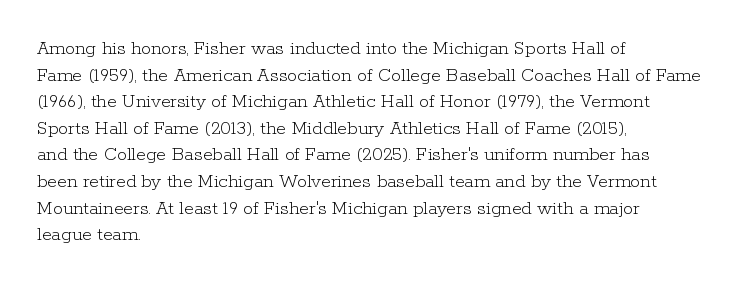
The image shows 20 px text type, upright; set left-aligned, normal line spacing (1.33x), normal letter spacing, not underlined.
